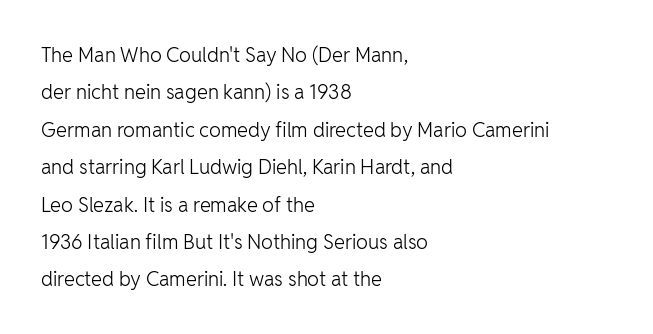
Caption: multi-line text, flush left, ragged right. Tall strokes in this sample are plumb rather than angled. The weight would be labelled regular, book, light, or lighter still. This rendering leaves character spacing at its baseline value. Underline: absent.
